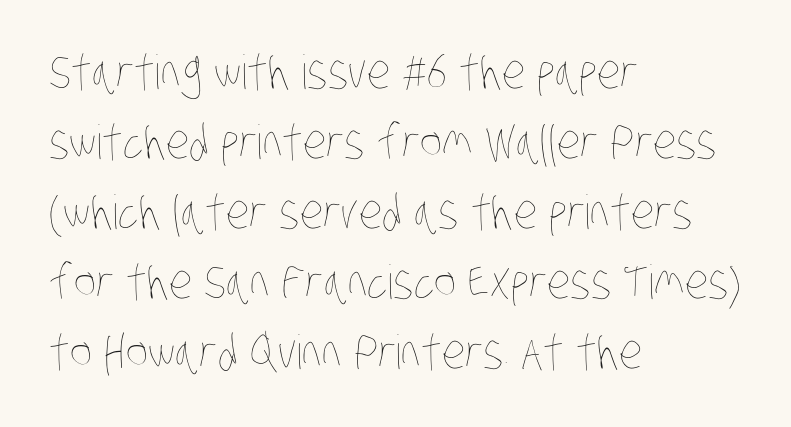
{"bold": "no", "weight": "thin", "width": "condensed", "stroke_contrast": "low", "x_height": "large", "monospaced": "no", "underline": "no", "align": "left", "line_spacing": "normal", "line_spacing_ratio": 1.49, "letter_spacing": "normal", "letter_spacing_em": 0.0, "glyph_px": 47}
